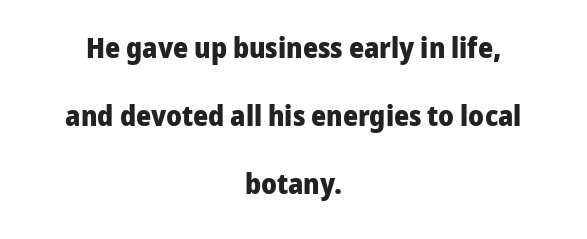
Q: Is the text bold? A: Yes.
Q: Is the text italic (slanted)? A: No, it is upright.
Q: Is the typeface a serif or a sans-serif typeface? A: Sans-serif.
Q: Is the text underlined? A: No.
Q: How is the paragraph aligned? A: Centered.
Q: Is the spacing between letters normal or unusually wide? A: Normal.
Q: Is the spacing between lines tight, normal or loose? A: Loose.
Q: Width (condensed, normal, or wide)? A: Normal.
Q: Stroke contrast? A: Low.
Q: x-height? A: Medium.
Q: Monospaced? A: No.
